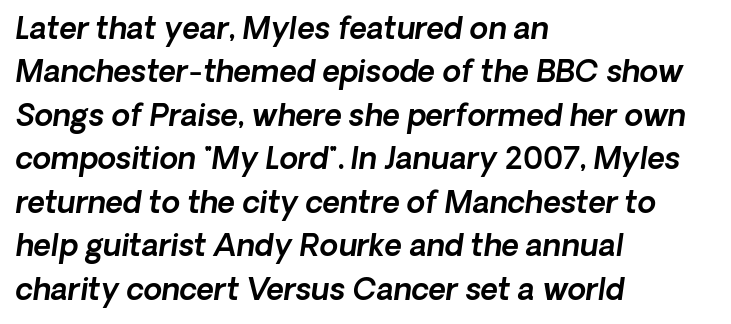
Q: Is the text italic (slanted)? A: Yes, it leans right by about 8 degrees.
Q: Is the text underlined? A: No.
Q: How is the paragraph aligned? A: Left-aligned.
Q: Is the spacing between letters normal or unusually wide? A: Normal.
Q: Is the spacing between lines tight, normal or loose? A: Normal.
Q: Width (condensed, normal, or wide)? A: Normal.
Q: x-height? A: Medium.
Q: Monospaced? A: No.
